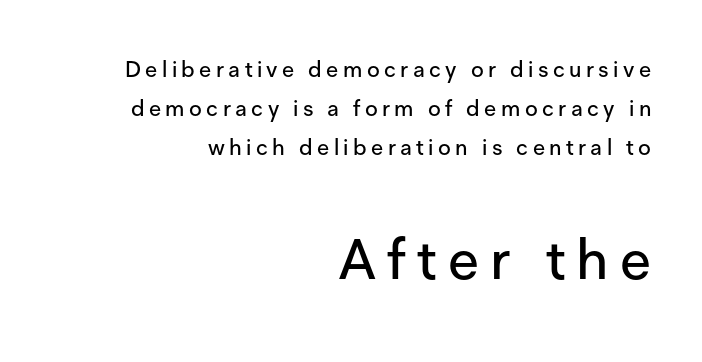
The text block is weighted toward the right margin, trailing off unevenly leftward. The block sitting lower on the canvas is the one with enlarged characters. Looks like regular typesetting: each glyph gets only the width it needs. In terms of posture, this sample is upright. No feet cap the strokes, marking this as sans-serif type.
